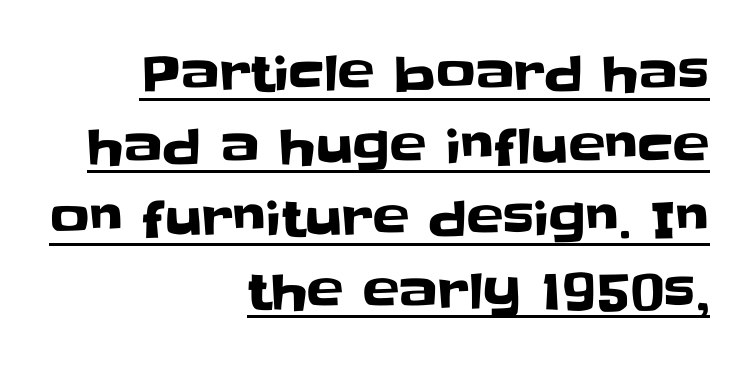
{"serif": "no", "italic": "no", "width": "normal", "stroke_contrast": "low", "x_height": "large", "monospaced": "no", "underline": "yes", "align": "right", "line_spacing": "normal", "line_spacing_ratio": 1.48, "letter_spacing": "normal", "letter_spacing_em": 0.0, "glyph_px": 49}
